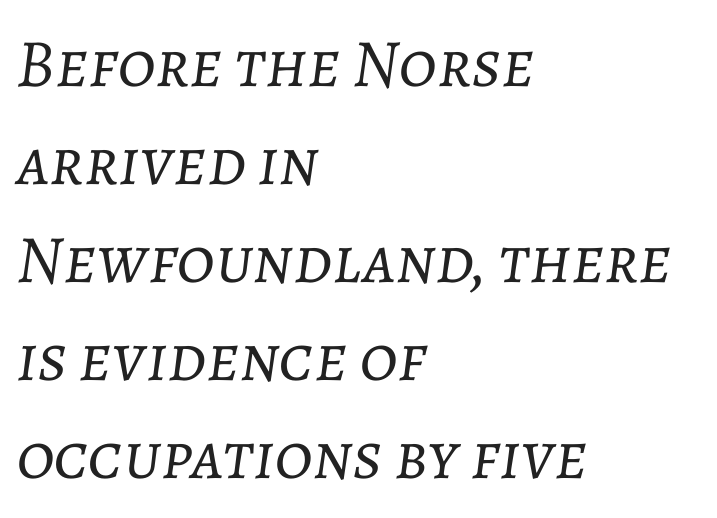
The image shows 68 px light type, italic (leaning right); set left-aligned, normal line spacing (1.44x), normal letter spacing, not underlined; low stroke contrast and a medium x-height.
